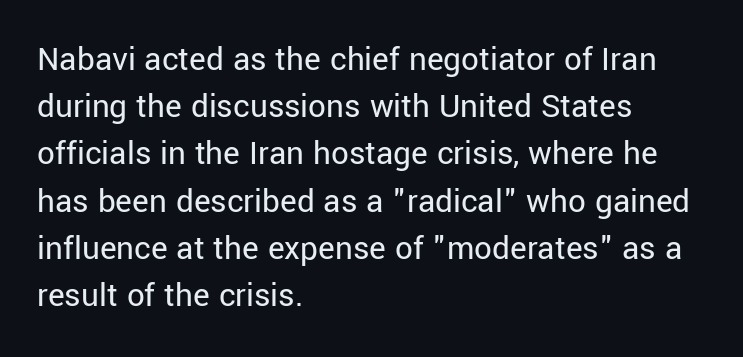
Posture: vertical. How would I describe the line gaps? Plain and ordinary. Type without underlining. Teacher's note: observe the even left margin — that is flush-left alignment. Characters follow at the spacing the type designer built in. Summary of weight: not heavy and not bold.
